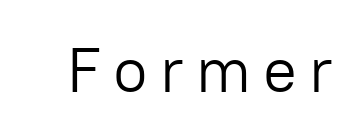
Q: Is the text bold? A: No.
Q: Is the text italic (slanted)? A: No, it is upright.
Q: Is the typeface a serif or a sans-serif typeface? A: Sans-serif.
Q: Is the text underlined? A: No.
Q: Width (condensed, normal, or wide)? A: Normal.
Q: Stroke contrast? A: Low.
Q: x-height? A: Medium.
Q: Monospaced? A: No.
